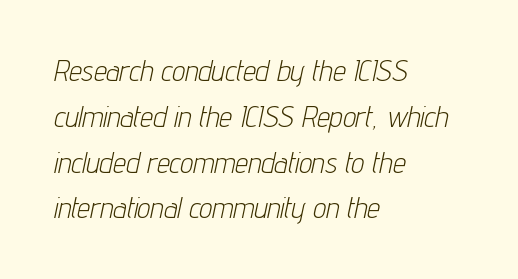
{"italic": "yes", "lean": "right", "slant_degrees": 12, "bold": "no", "weight": "light", "width": "condensed", "stroke_contrast": "low", "x_height": "medium", "monospaced": "no", "underline": "no", "align": "left", "line_spacing": "normal", "line_spacing_ratio": 1.58, "letter_spacing": "normal", "letter_spacing_em": 0.0, "glyph_px": 29}
